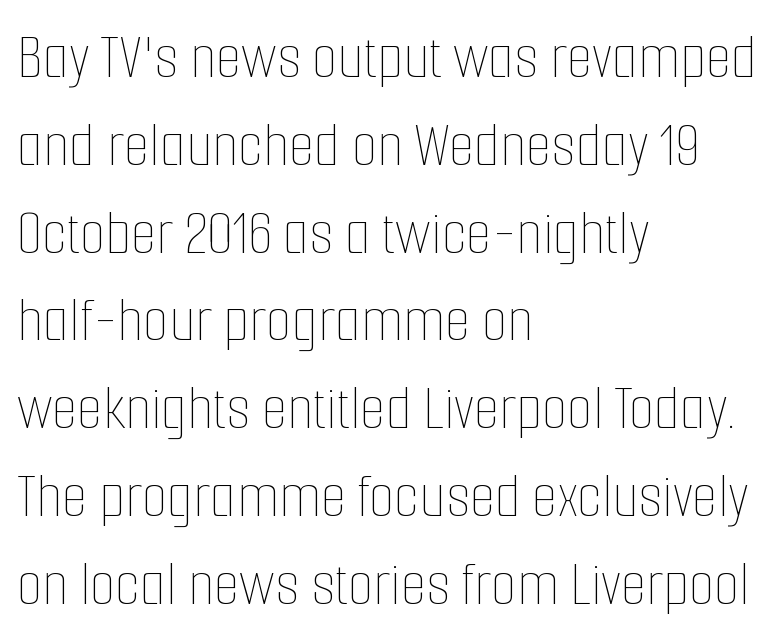
The image shows 66 px thin, condensed type, upright; set left-aligned, normal line spacing (1.33x), normal letter spacing, not underlined; low stroke contrast and a medium x-height.
